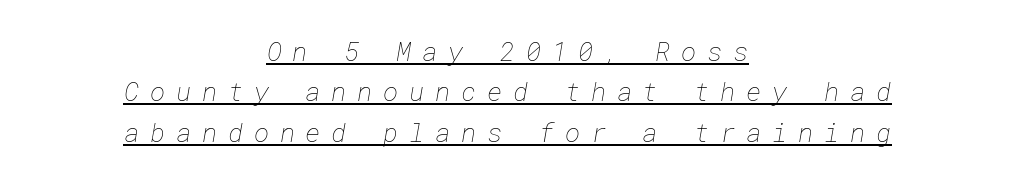
The image shows 26 px text type; set centered, normal line spacing (1.55x), unusually wide letter spacing (+0.41 em), underlined.
